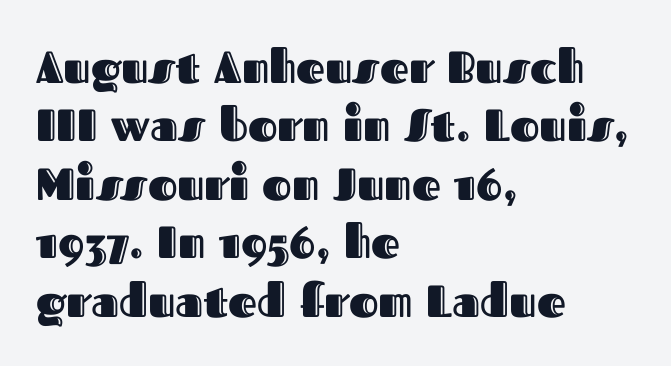
Honestly, there is no underline to notice here at all. Regular leading. The passage shown is typed in a proportional face where columns would drift. No italicization has been applied; the sample stays upright. Line starts are locked; line ends wander. The letterforms sit shoulder to shoulder at normal distance.
